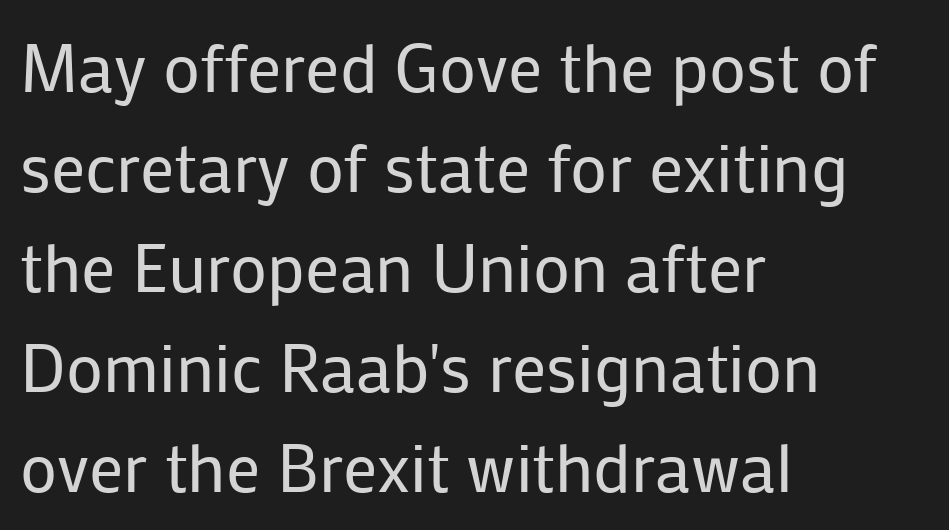
The image shows 68 px regular-weight sans-serif type, upright; set left-aligned, normal line spacing (1.47x), normal letter spacing, not underlined; low stroke contrast and a medium x-height.
